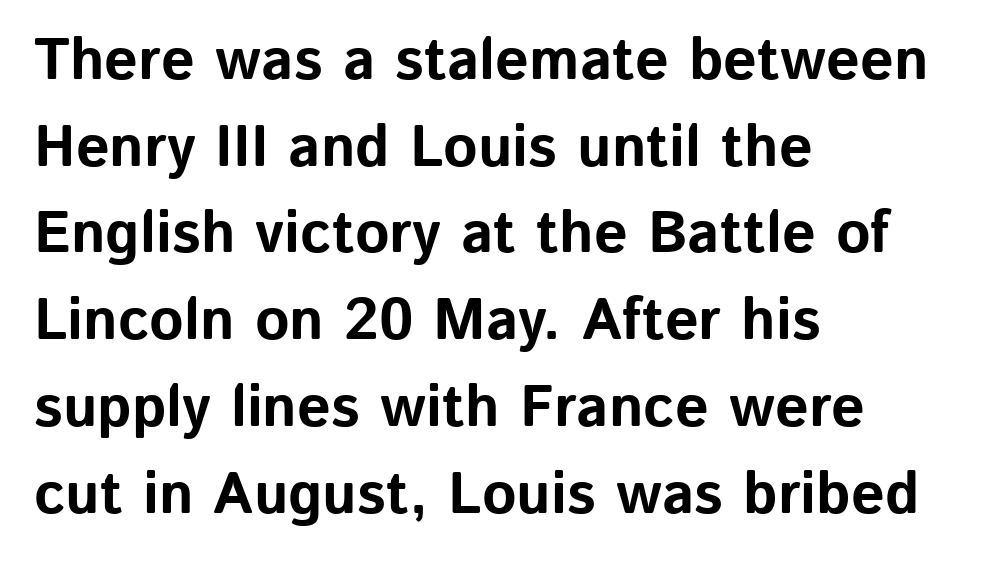
Q: Is the text bold? A: Yes.
Q: Is the text italic (slanted)? A: No, it is upright.
Q: Is the typeface a serif or a sans-serif typeface? A: Sans-serif.
Q: Is the text underlined? A: No.
Q: How is the paragraph aligned? A: Left-aligned.
Q: Is the spacing between letters normal or unusually wide? A: Normal.
Q: Is the spacing between lines tight, normal or loose? A: Normal.
Q: Width (condensed, normal, or wide)? A: Normal.
Q: Stroke contrast? A: Low.
Q: x-height? A: Medium.
Q: Monospaced? A: No.
